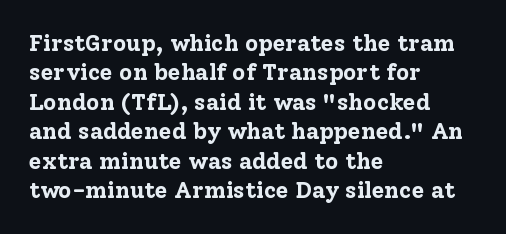
{"italic": "no", "bold": "yes", "underline": "no", "align": "left", "line_spacing": "normal", "line_spacing_ratio": 1.28, "letter_spacing": "normal", "letter_spacing_em": 0.0, "glyph_px": 23}
